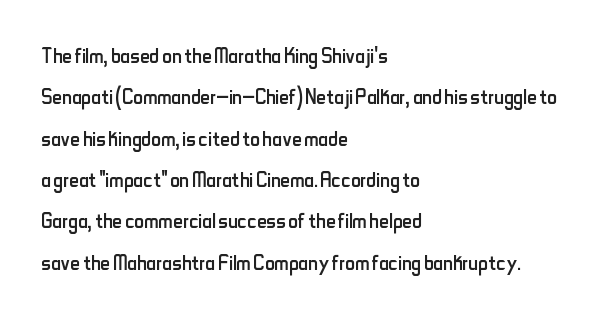
Q: Is the text bold? A: No.
Q: Is the text italic (slanted)? A: No, it is upright.
Q: Is the text underlined? A: No.
Q: How is the paragraph aligned? A: Left-aligned.
Q: Is the spacing between letters normal or unusually wide? A: Normal.
Q: Is the spacing between lines tight, normal or loose? A: Normal.
